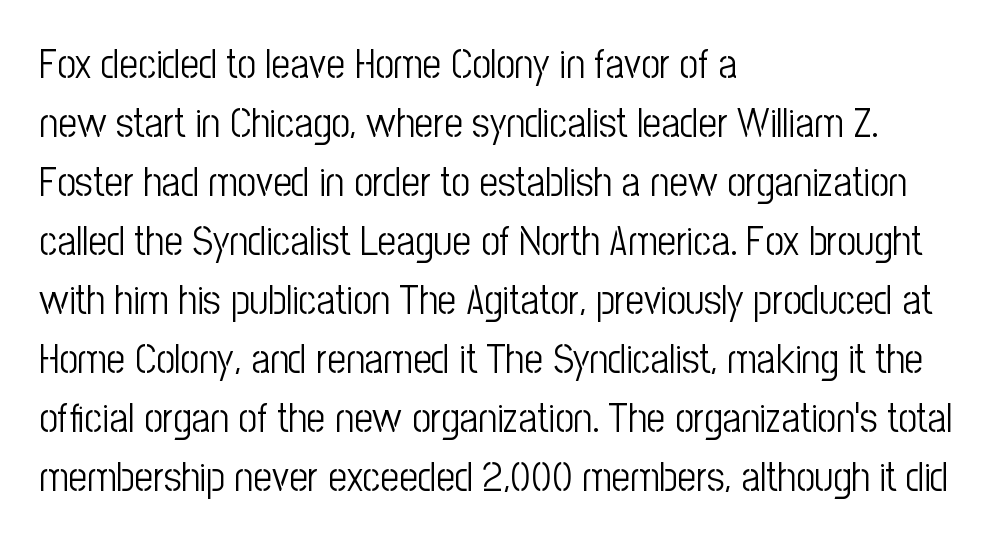
The image shows 41 px light, condensed sans-serif type, upright; set left-aligned, normal line spacing (1.44x), normal letter spacing, not underlined; low stroke contrast and a medium x-height.
